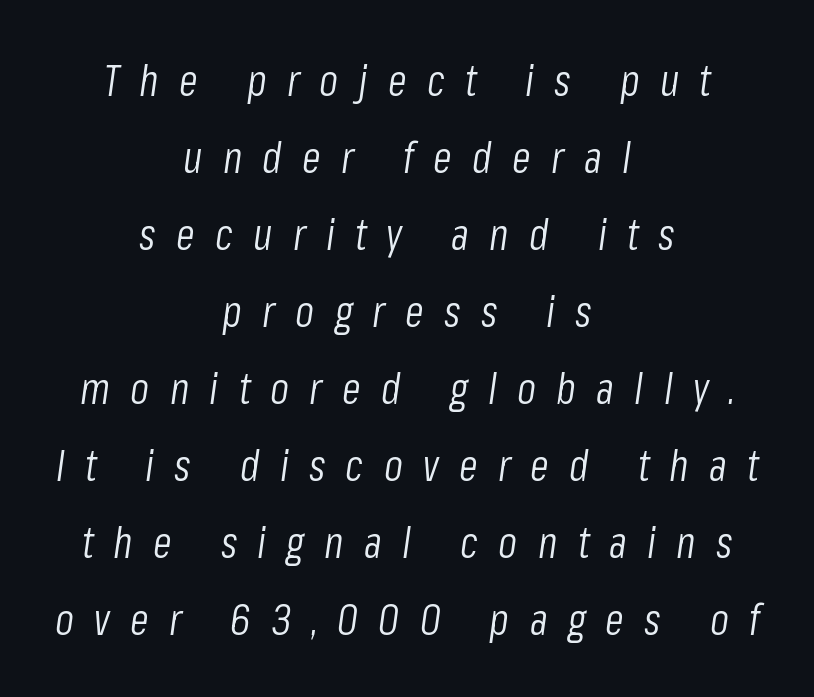
The whole block is typeset with a tilt. Each word looks stretched out because of the extra space between its letters. A bare baseline throughout the passage. The paragraph has two soft edges and a firm central axis.
